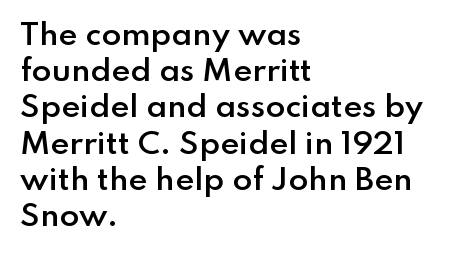
The typography opts for an upright posture over an oblique one. Leading: standard. This rendering features lettering with no underline. Summary of weight: moderately heavy, a semibold. Is the block centered? No — it sits flush against the left margin. Inter-character spacing is left at the font's built-in metrics.
